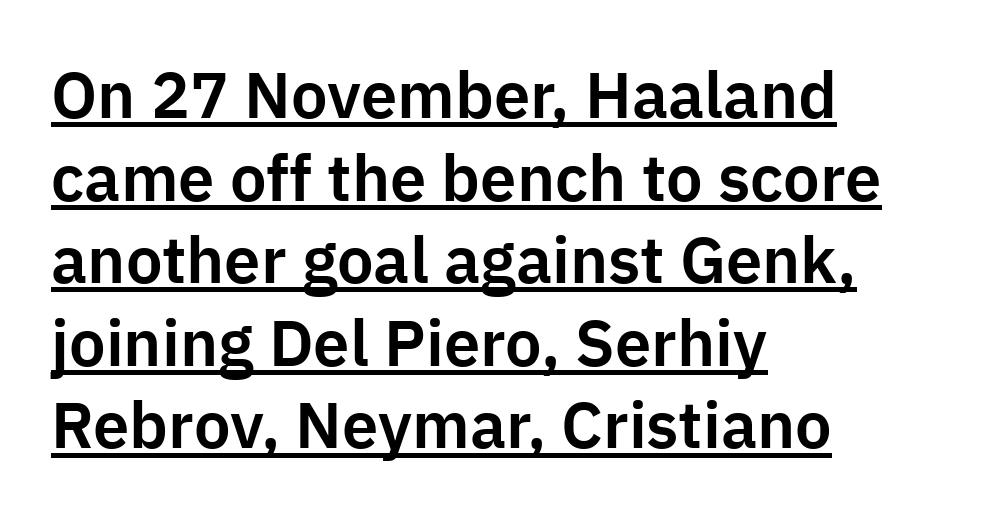
In terms of leading, this rendering sits right in the middle. Ascenders rise straight up at ninety degrees. Note: no serifs on the glyphs. Proportional: the letters do not fall into vertical columns. The gaps between neighbouring characters are ordinary and unremarkable. This sample is left-justified, so line endings fall wherever the words run out.
